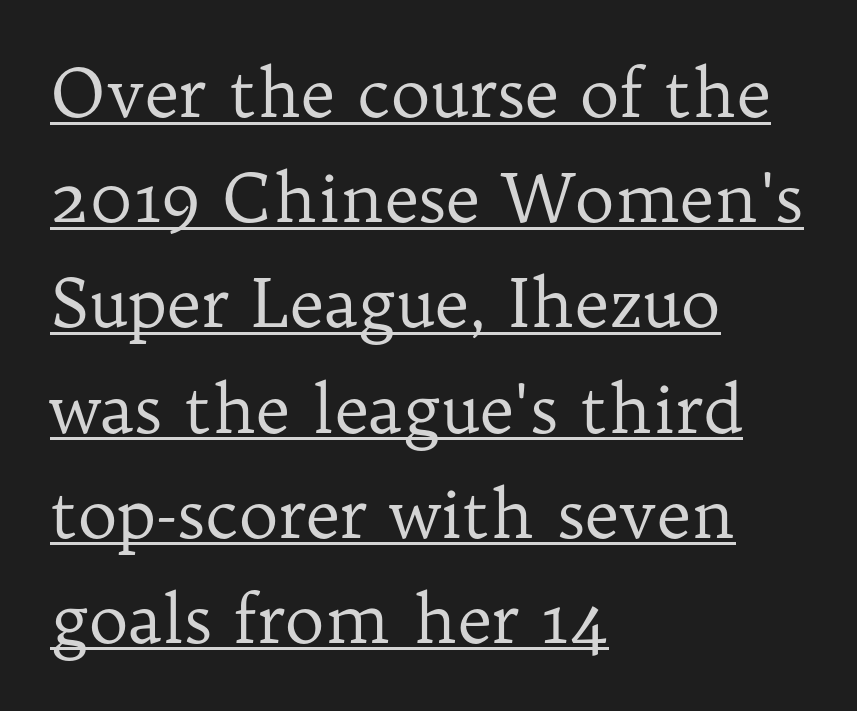
The image shows 67 px regular-weight serif type, upright; set left-aligned, normal line spacing (1.57x), normal letter spacing, underlined; low stroke contrast and a medium x-height.
